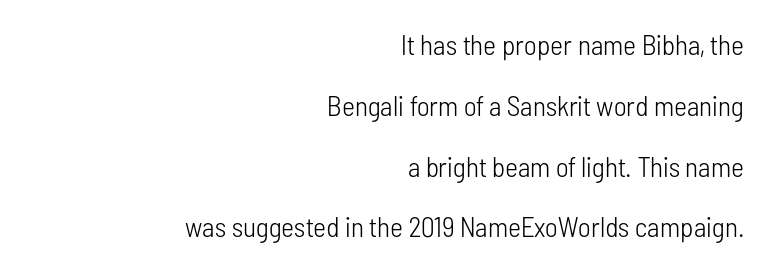
Q: Is the text bold? A: No.
Q: Is the text italic (slanted)? A: No, it is upright.
Q: Is the typeface a serif or a sans-serif typeface? A: Sans-serif.
Q: Is the text underlined? A: No.
Q: How is the paragraph aligned? A: Right-aligned.
Q: Is the spacing between letters normal or unusually wide? A: Normal.
Q: Is the spacing between lines tight, normal or loose? A: Loose.
Q: Width (condensed, normal, or wide)? A: Condensed.
Q: Stroke contrast? A: Low.
Q: x-height? A: Medium.
Q: Monospaced? A: No.
